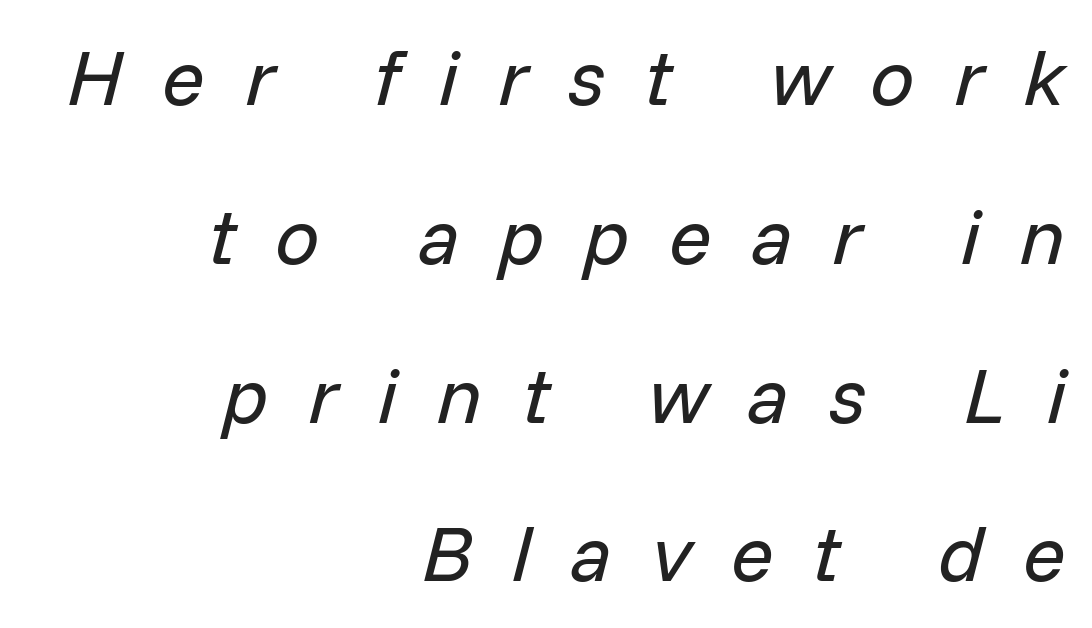
{"italic": "yes", "lean": "right", "slant_degrees": 14, "bold": "no", "weight": "regular", "width": "normal", "stroke_contrast": "low", "x_height": "medium", "monospaced": "no", "underline": "no", "align": "right", "line_spacing": "loose", "line_spacing_ratio": 2.01, "letter_spacing": "wide", "letter_spacing_em": 0.5, "glyph_px": 79}
